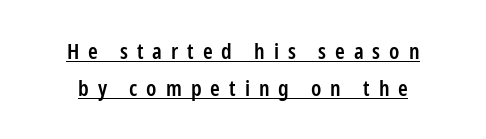
The image shows 22 px text type, upright; set centered, normal line spacing (1.7x), unusually wide letter spacing (+0.41 em), underlined.
